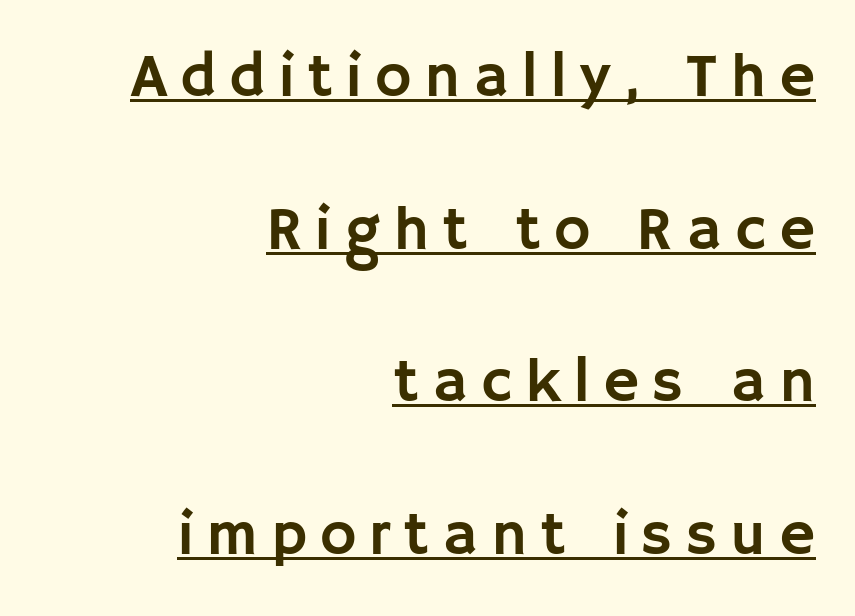
{"serif": "no", "italic": "no", "width": "normal", "stroke_contrast": "low", "x_height": "large", "monospaced": "no", "underline": "yes", "align": "right", "line_spacing": "loose", "line_spacing_ratio": 2.46, "letter_spacing": "wide", "letter_spacing_em": 0.21, "glyph_px": 62}
